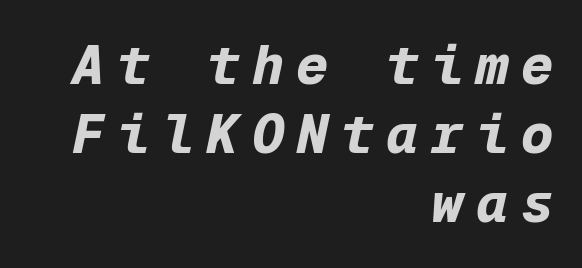
The image shows 54 px bold type, italic (leaning right), monospaced; set right-aligned, normal line spacing (1.28x), unusually wide letter spacing (+0.23 em), not underlined; low stroke contrast and a medium x-height.
